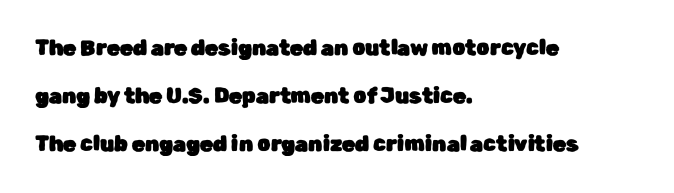
The glyphs are unaccompanied by any horizontal stroke below them. This rendering leaves character spacing at its baseline value. Layout note: lines flush left. No italicization has been applied; the sample stays upright. These lines stand farther apart than default settings would place them.
